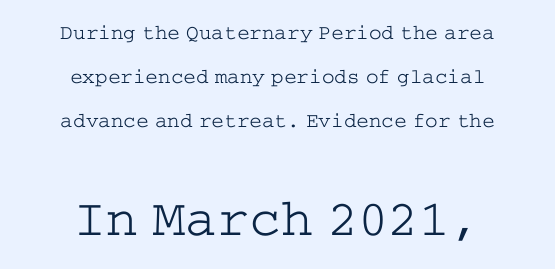
The image shows 53 px light, wide serif type, upright; set centered, loose line spacing (2.1x), normal letter spacing, not underlined; the second (bottom) block is 2.52x larger; low stroke contrast and a medium x-height.
